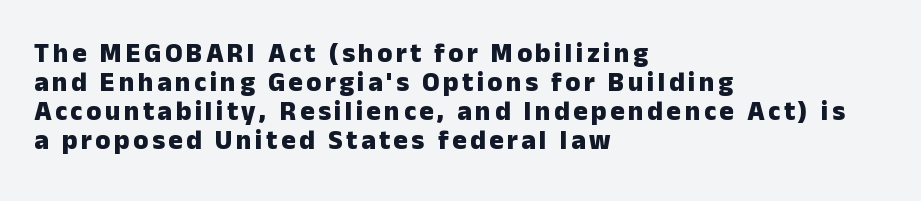
The image shows 27 px bold type, upright; set left-aligned, tight line spacing (1.07x), not underlined.
